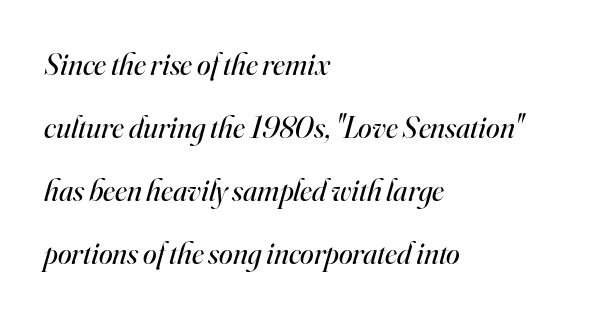
What's the leading like? Stretched, with rows far apart. The rendering keeps characters at their native spacing. The baseline area is clear. Observe the serifs anchoring each vertical stroke in this sample.
